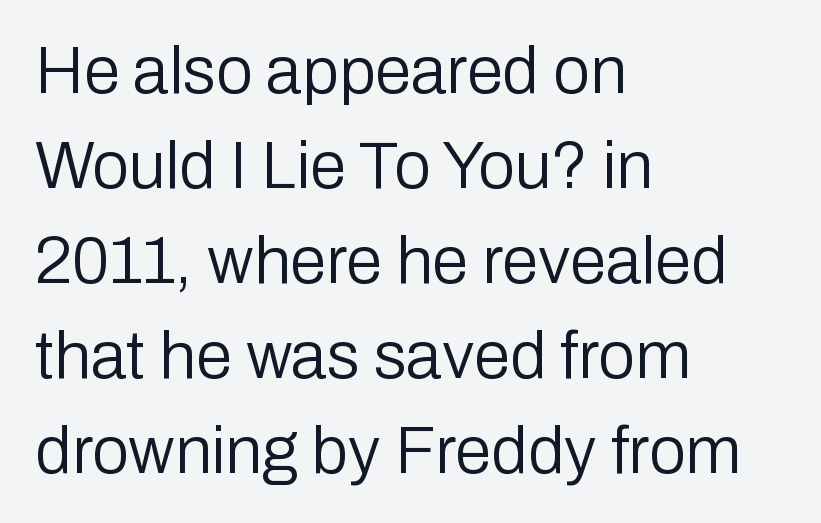
Look at the tracking — it's just the regular setting, nothing added. No word sits above an underline. Reading down the column, the eye jumps a familiar distance to each next line. The strokes are not fattened; the text isn't bold.
